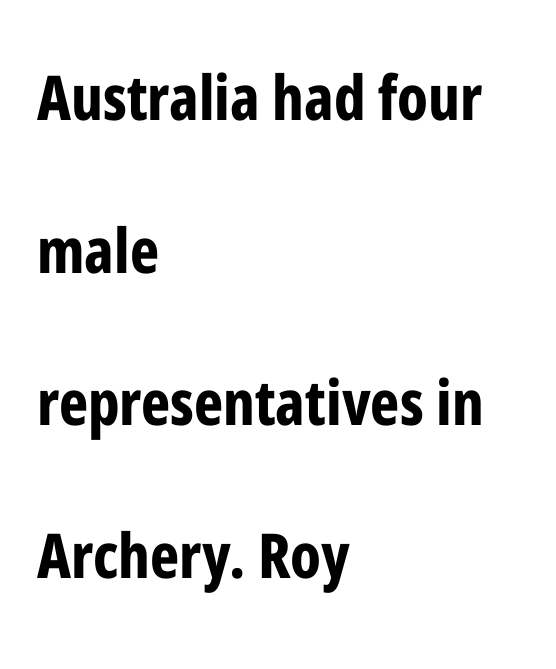
Q: Is the text bold? A: Yes.
Q: Is the text italic (slanted)? A: No, it is upright.
Q: Is the typeface a serif or a sans-serif typeface? A: Sans-serif.
Q: Is the text underlined? A: No.
Q: How is the paragraph aligned? A: Left-aligned.
Q: Is the spacing between letters normal or unusually wide? A: Normal.
Q: Is the spacing between lines tight, normal or loose? A: Loose.
Q: Width (condensed, normal, or wide)? A: Condensed.
Q: Stroke contrast? A: Low.
Q: x-height? A: Medium.
Q: Monospaced? A: No.
